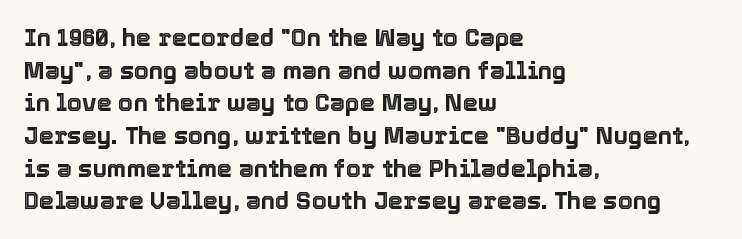
The image shows 24 px text type, upright; set left-aligned, normal line spacing (1.36x), normal letter spacing, not underlined.
